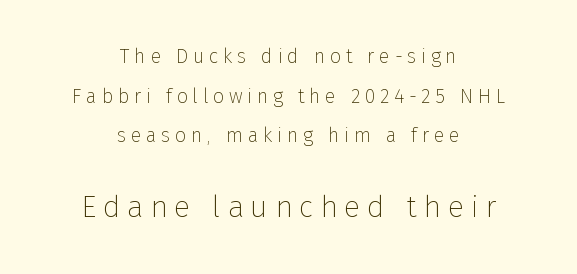
{"serif": "no", "italic": "no", "bold": "no", "weight": "thin", "width": "normal", "stroke_contrast": "low", "x_height": "medium", "monospaced": "no", "underline": "no", "align": "center", "line_spacing": "loose", "line_spacing_ratio": 1.98, "letter_spacing": "wide", "letter_spacing_em": 0.23, "larger_block": "second", "size_ratio": 1.5, "glyph_px": 30}
